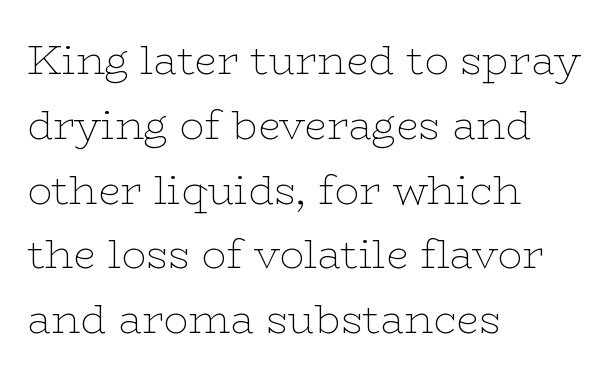
Q: Is the text bold? A: No.
Q: Is the text italic (slanted)? A: No, it is upright.
Q: Is the typeface a serif or a sans-serif typeface? A: Serif.
Q: Is the text underlined? A: No.
Q: How is the paragraph aligned? A: Left-aligned.
Q: Is the spacing between letters normal or unusually wide? A: Normal.
Q: Is the spacing between lines tight, normal or loose? A: Normal.
Q: Width (condensed, normal, or wide)? A: Wide.
Q: Stroke contrast? A: Low.
Q: x-height? A: Medium.
Q: Monospaced? A: No.
